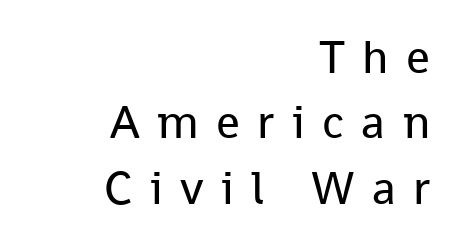
{"serif": "no", "italic": "no", "bold": "no", "weight": "regular", "width": "normal", "stroke_contrast": "low", "x_height": "medium", "monospaced": "no", "underline": "no", "align": "right", "line_spacing": "normal", "line_spacing_ratio": 1.39, "letter_spacing": "wide", "letter_spacing_em": 0.37, "glyph_px": 47}
